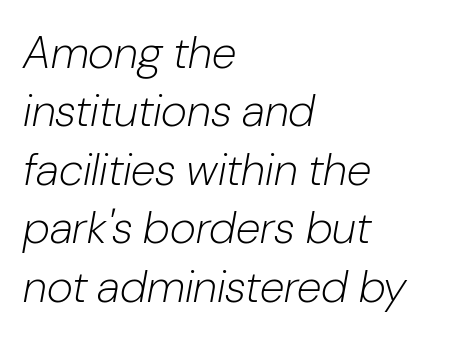
The image shows 45 px light type, italic (leaning right); set left-aligned, normal line spacing (1.3x), normal letter spacing, not underlined; low stroke contrast and a medium x-height.
